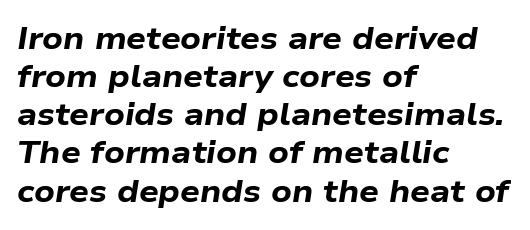
Q: Is the text bold? A: Yes.
Q: Is the text italic (slanted)? A: Yes, it leans right by about 9 degrees.
Q: Is the text underlined? A: No.
Q: How is the paragraph aligned? A: Left-aligned.
Q: Is the spacing between letters normal or unusually wide? A: Normal.
Q: Width (condensed, normal, or wide)? A: Wide.
Q: Stroke contrast? A: Low.
Q: x-height? A: Medium.
Q: Monospaced? A: No.
